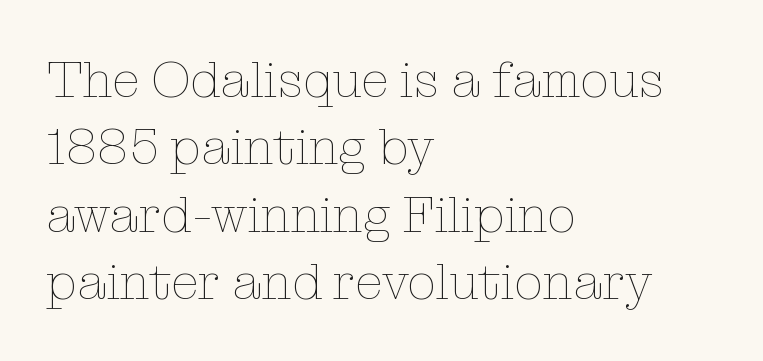
Q: Is the text bold? A: No.
Q: Is the text italic (slanted)? A: No, it is upright.
Q: Is the text underlined? A: No.
Q: How is the paragraph aligned? A: Left-aligned.
Q: Is the spacing between letters normal or unusually wide? A: Normal.
Q: Is the spacing between lines tight, normal or loose? A: Normal.
Q: Width (condensed, normal, or wide)? A: Normal.
Q: Stroke contrast? A: Low.
Q: x-height? A: Medium.
Q: Monospaced? A: No.
